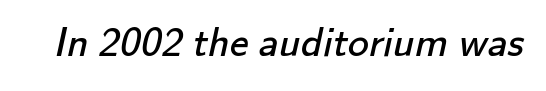
The image shows 42 px regular-weight sans-serif type; set normal letter spacing, not underlined; low stroke contrast and a small x-height.
